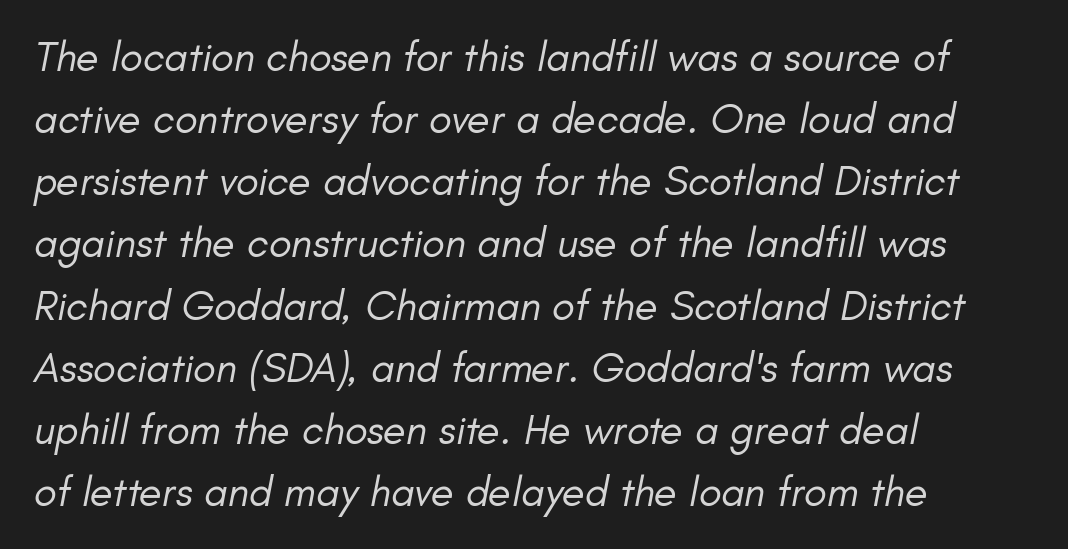
The image shows 42 px regular-weight type, italic (leaning right); set left-aligned, normal line spacing (1.48x), normal letter spacing, not underlined; low stroke contrast and a small x-height.
